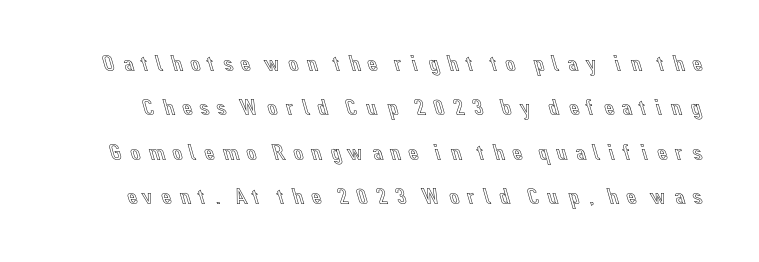
The gap between lines stays unmarked. Vertically, the passage feels expansive, rows floating well apart. Display-style spreading of the glyphs; the letterfit is very open.
